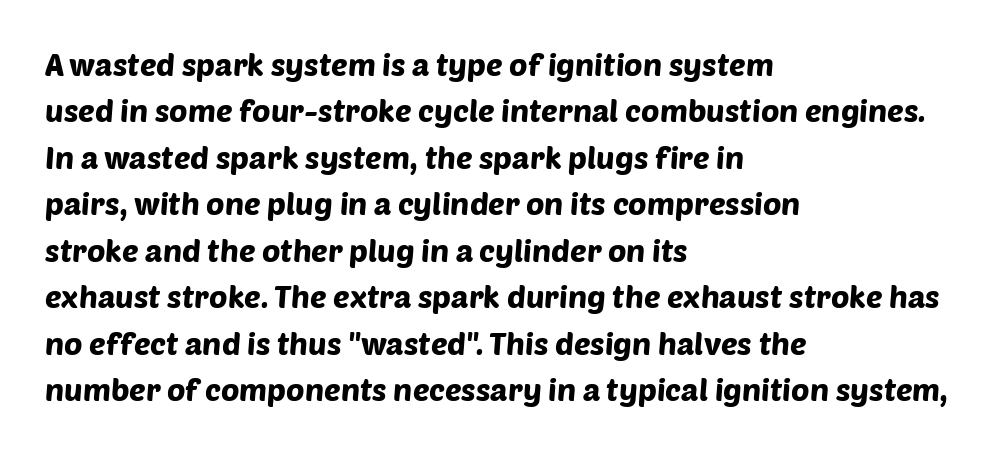
{"serif": "no", "width": "normal", "stroke_contrast": "low", "x_height": "large", "monospaced": "no", "underline": "no", "align": "left", "line_spacing": "normal", "line_spacing_ratio": 1.5, "letter_spacing": "normal", "letter_spacing_em": 0.0, "glyph_px": 31}
